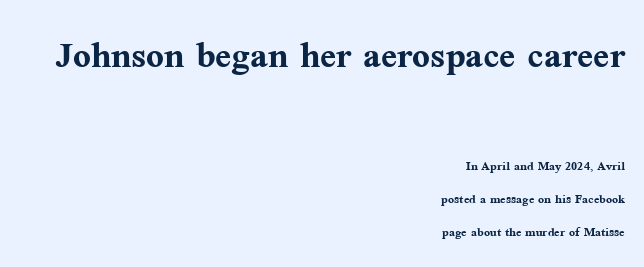
This rendering leaves character spacing at its baseline value. The letters in the upper block stand taller than those in the block below. Spacing verdict: proportional, widths tailored to each character. These lines stack with their right ends in a neat column. Posture: straight, roman, zero tilt.
